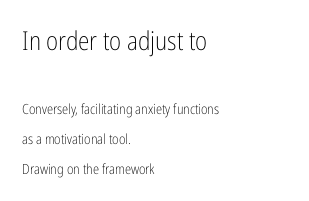
{"italic": "no", "bold": "no", "underline": "no", "align": "left", "line_spacing": "loose", "line_spacing_ratio": 2.15, "letter_spacing": "normal", "letter_spacing_em": 0.0, "larger_block": "first", "size_ratio": 1.86, "glyph_px": 26}
